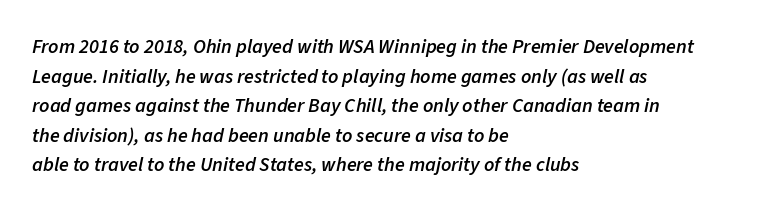
Evenly set lines give the paragraph a standard silhouette. All the whitespace from short lines collects on the right. These words are printed semibold, heavier than regular yet not bold. The glyphs look as if they've been sheared to an angle.
